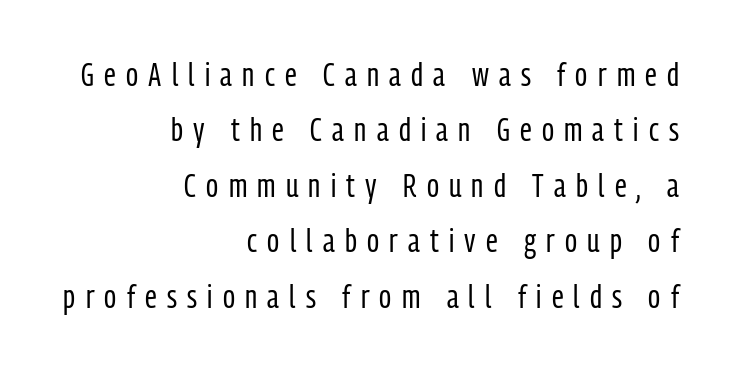
Q: Is the text bold? A: No.
Q: Is the text italic (slanted)? A: No, it is upright.
Q: Is the typeface a serif or a sans-serif typeface? A: Sans-serif.
Q: Is the text underlined? A: No.
Q: How is the paragraph aligned? A: Right-aligned.
Q: Is the spacing between letters normal or unusually wide? A: Unusually wide.
Q: Is the spacing between lines tight, normal or loose? A: Normal.
Q: Width (condensed, normal, or wide)? A: Condensed.
Q: Stroke contrast? A: Low.
Q: x-height? A: Medium.
Q: Monospaced? A: No.
